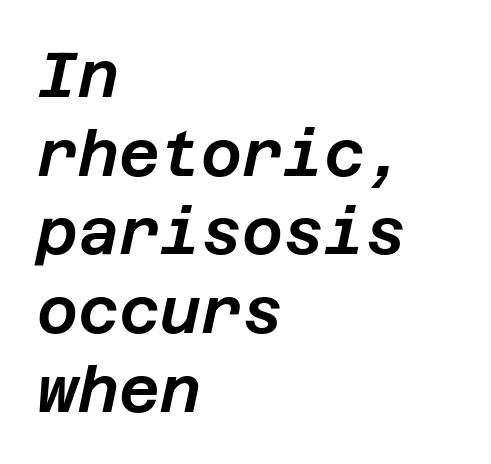
Q: Is the text italic (slanted)? A: Yes, it leans right by about 12 degrees.
Q: Is the text underlined? A: No.
Q: How is the paragraph aligned? A: Left-aligned.
Q: Is the spacing between letters normal or unusually wide? A: Normal.
Q: Is the spacing between lines tight, normal or loose? A: Normal.
Q: Width (condensed, normal, or wide)? A: Normal.
Q: Stroke contrast? A: Low.
Q: x-height? A: Large.
